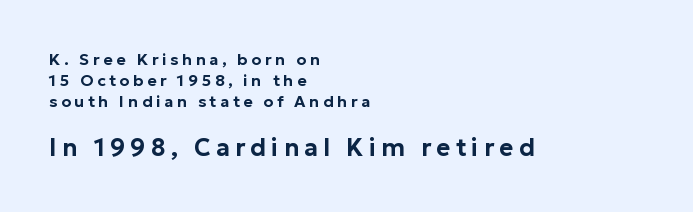
The image shows 24 px text type, upright; set left-aligned, normal line spacing (1.32x), unusually wide letter spacing (+0.22 em), not underlined; the second (bottom) block is 1.5x larger.
